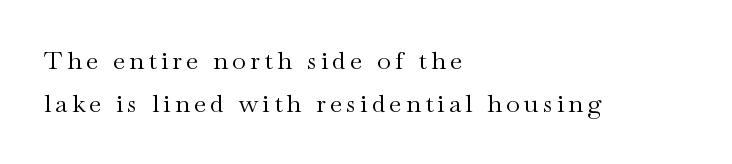
The image shows 25 px text type, upright; set left-aligned, line spacing 1.72x, not underlined.
